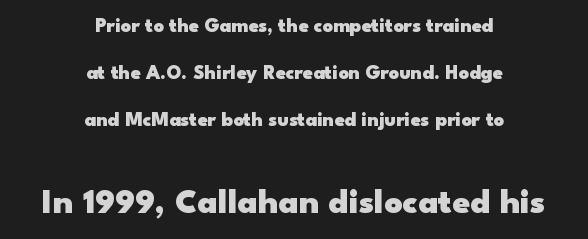
The image shows 35 px heavy, wide sans-serif type, upright; set centered, loose line spacing (2.36x), normal letter spacing, not underlined; the second (bottom) block is 1.75x larger; low stroke contrast and a small x-height.
